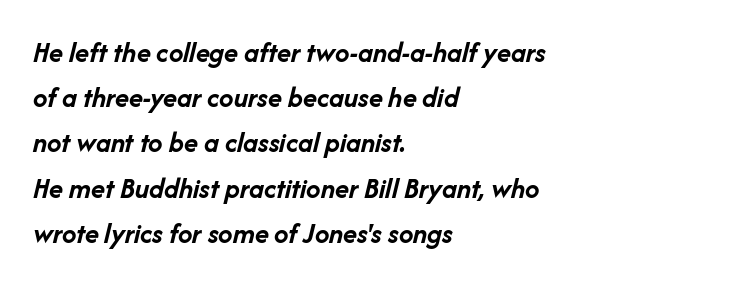
Q: Is the text bold? A: Yes.
Q: Is the text italic (slanted)? A: Yes, it leans right by about 14 degrees.
Q: Is the text underlined? A: No.
Q: How is the paragraph aligned? A: Left-aligned.
Q: Is the spacing between letters normal or unusually wide? A: Normal.
Q: Is the spacing between lines tight, normal or loose? A: Normal.
Q: Width (condensed, normal, or wide)? A: Normal.
Q: Stroke contrast? A: Low.
Q: x-height? A: Medium.
Q: Monospaced? A: No.
